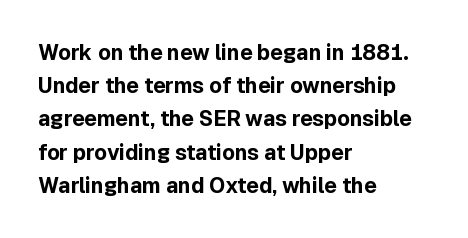
The font is running at its bold setting. Letters rest on an invisible, unmarked baseline. Students, note that the glyphs here touch the page at normal intervals. The rendering anchors every line to the left-hand side.
